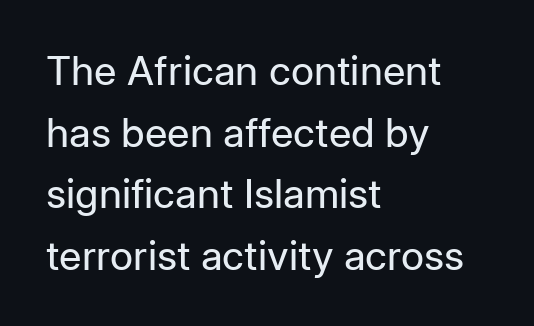
{"serif": "no", "italic": "no", "bold": "no", "weight": "regular", "width": "normal", "stroke_contrast": "low", "x_height": "medium", "monospaced": "no", "underline": "no", "align": "left", "line_spacing": "normal", "line_spacing_ratio": 1.54, "letter_spacing": "normal", "letter_spacing_em": 0.0, "glyph_px": 40}
